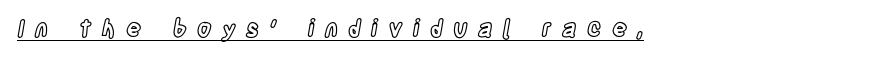
{"underline": "yes", "align": "left", "letter_spacing": "wide", "letter_spacing_em": 0.46, "glyph_px": 23}
